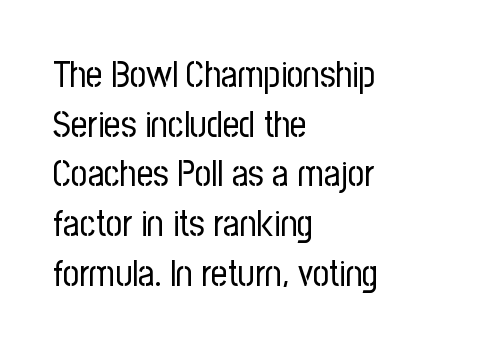
{"serif": "no", "italic": "no", "bold": "no", "weight": "regular", "width": "condensed", "stroke_contrast": "low", "x_height": "medium", "monospaced": "no", "underline": "no", "align": "left", "line_spacing": "normal", "line_spacing_ratio": 1.38, "letter_spacing": "normal", "letter_spacing_em": 0.0, "glyph_px": 36}
